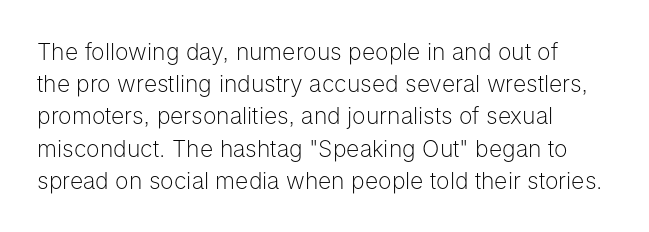
Q: Is the text bold? A: No.
Q: Is the text italic (slanted)? A: No, it is upright.
Q: Is the text underlined? A: No.
Q: How is the paragraph aligned? A: Left-aligned.
Q: Is the spacing between letters normal or unusually wide? A: Normal.
Q: Is the spacing between lines tight, normal or loose? A: Normal.
